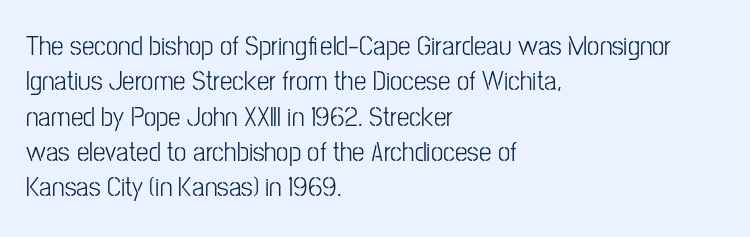
Q: Is the text bold? A: No.
Q: Is the text italic (slanted)? A: No, it is upright.
Q: Is the typeface a serif or a sans-serif typeface? A: Sans-serif.
Q: Is the text underlined? A: No.
Q: How is the paragraph aligned? A: Left-aligned.
Q: Is the spacing between letters normal or unusually wide? A: Normal.
Q: Is the spacing between lines tight, normal or loose? A: Normal.
Q: Width (condensed, normal, or wide)? A: Condensed.
Q: Stroke contrast? A: Low.
Q: x-height? A: Medium.
Q: Monospaced? A: No.
